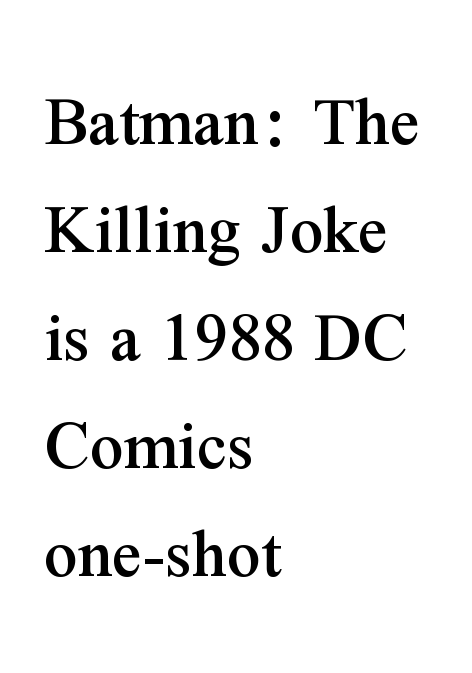
The image shows 74 px serif type, upright; set left-aligned, normal line spacing (1.46x), normal letter spacing, not underlined; medium stroke contrast and a medium x-height.
